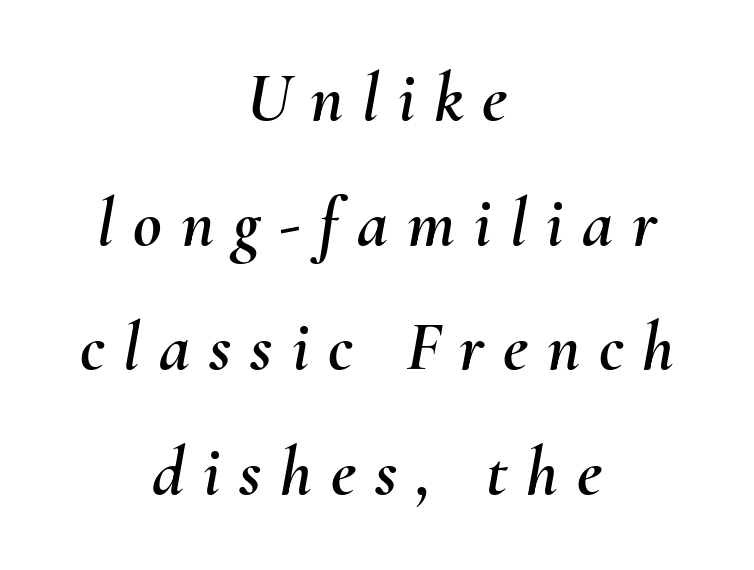
{"italic": "yes", "lean": "right", "slant_degrees": 10, "width": "normal", "stroke_contrast": "medium", "x_height": "small", "monospaced": "no", "underline": "no", "align": "center", "line_spacing_ratio": 1.78, "letter_spacing": "wide", "letter_spacing_em": 0.27, "glyph_px": 70}
